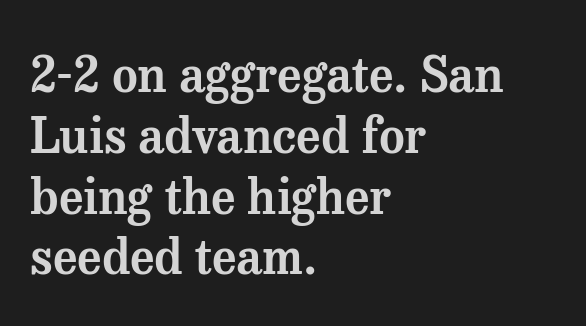
The axis of the letterforms is exactly vertical. Caption: standard tracking, unaltered. If you drew a ruler down the left edge, every line would touch it. Quick note: underline off. The passage shown is typed in a proportional face where columns would drift. Is this a sans? No — the strokes have serifs.
